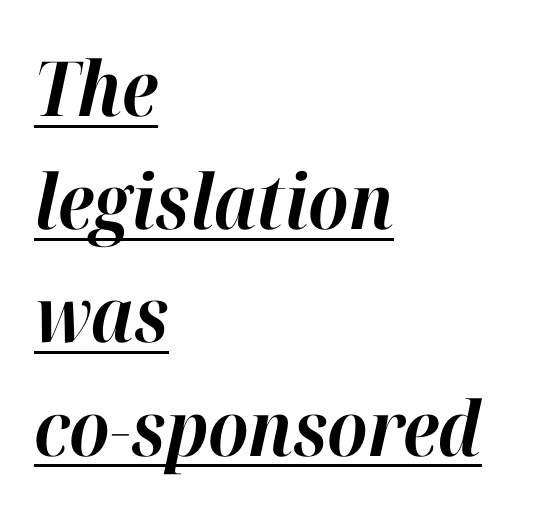
Q: Is the text bold? A: Yes.
Q: Is the text italic (slanted)? A: Yes, it leans right by about 12 degrees.
Q: Is the text underlined? A: Yes.
Q: How is the paragraph aligned? A: Left-aligned.
Q: Is the spacing between letters normal or unusually wide? A: Normal.
Q: Is the spacing between lines tight, normal or loose? A: Normal.
Q: Width (condensed, normal, or wide)? A: Normal.
Q: Stroke contrast? A: High.
Q: x-height? A: Medium.
Q: Monospaced? A: No.
